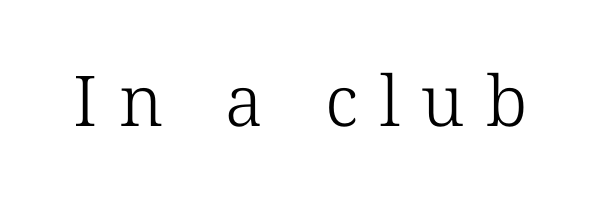
Q: Is the text bold? A: No.
Q: Is the text italic (slanted)? A: No, it is upright.
Q: Is the typeface a serif or a sans-serif typeface? A: Serif.
Q: Is the text underlined? A: No.
Q: Is the spacing between letters normal or unusually wide? A: Unusually wide.
Q: Width (condensed, normal, or wide)? A: Normal.
Q: Stroke contrast? A: Low.
Q: x-height? A: Medium.
Q: Monospaced? A: No.
